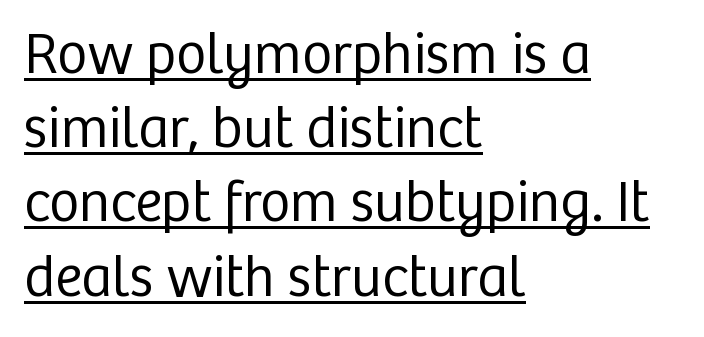
The image shows 58 px regular-weight sans-serif type, upright; set left-aligned, normal line spacing (1.28x), normal letter spacing, underlined; low stroke contrast and a medium x-height.
